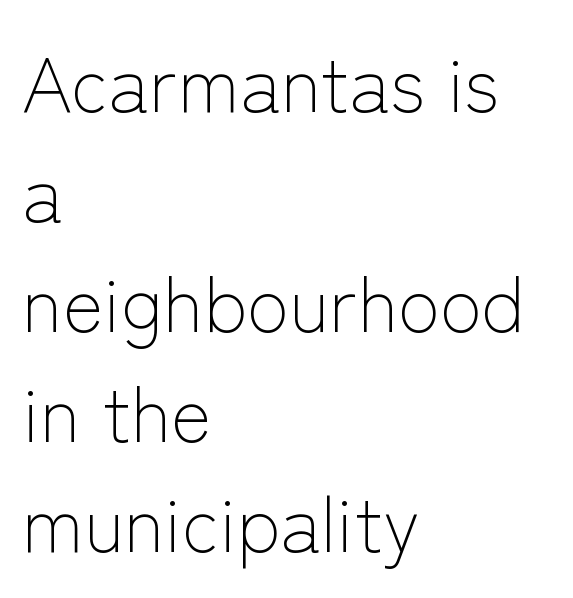
The image shows 77 px light sans-serif type, upright; set left-aligned, normal line spacing (1.43x), normal letter spacing, not underlined; low stroke contrast and a medium x-height.
